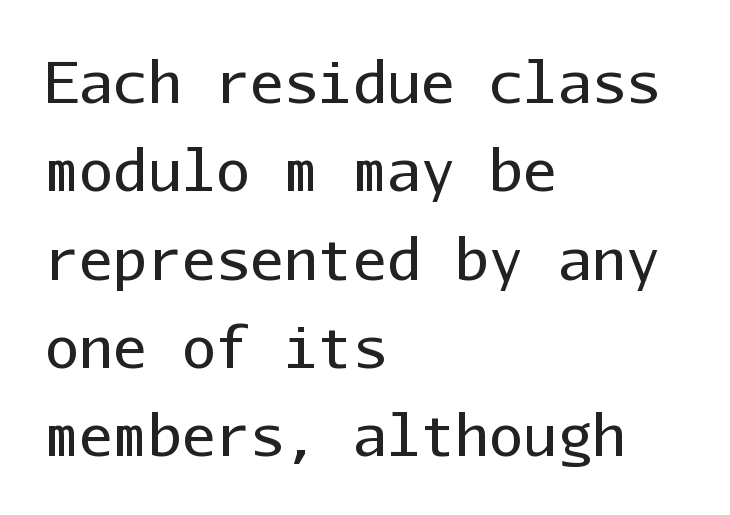
{"serif": "no", "italic": "no", "bold": "no", "weight": "regular", "width": "normal", "stroke_contrast": "low", "x_height": "medium", "monospaced": "yes", "underline": "no", "align": "left", "line_spacing": "normal", "line_spacing_ratio": 1.55, "letter_spacing": "normal", "letter_spacing_em": 0.0, "glyph_px": 57}
